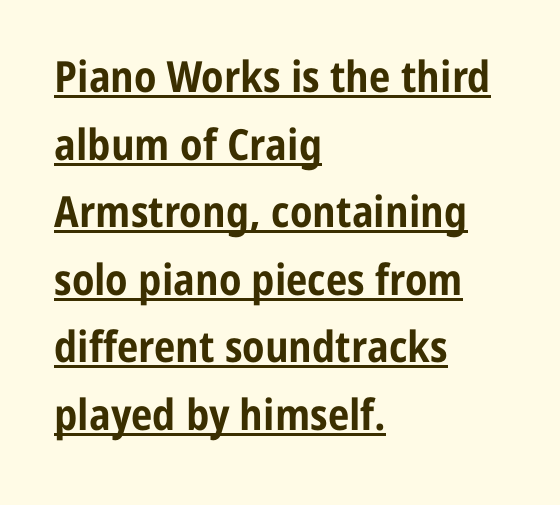
{"serif": "no", "italic": "no", "bold": "yes", "weight": "bold", "width": "condensed", "stroke_contrast": "low", "x_height": "medium", "monospaced": "no", "underline": "yes", "align": "left", "line_spacing": "normal", "line_spacing_ratio": 1.57, "letter_spacing": "normal", "letter_spacing_em": 0.0, "glyph_px": 43}
